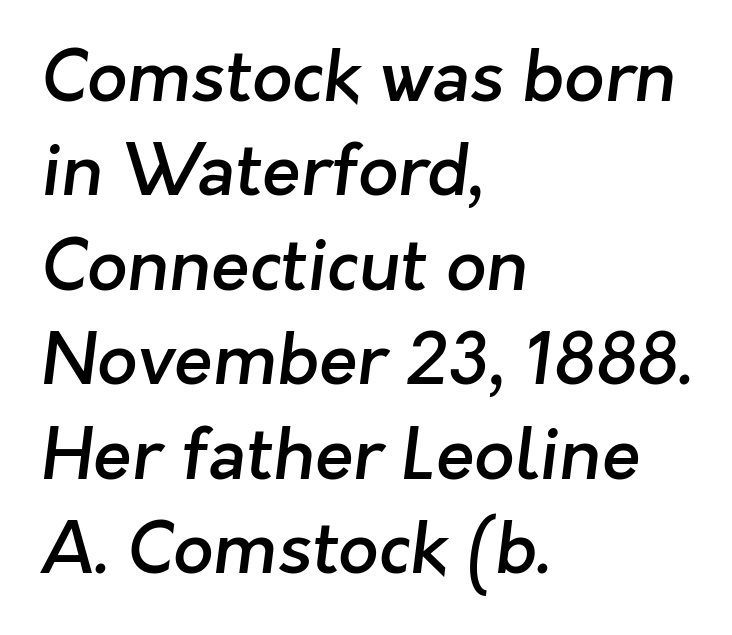
{"serif": "no", "bold": "semi", "weight": "semibold", "width": "normal", "stroke_contrast": "low", "x_height": "medium", "monospaced": "no", "underline": "no", "align": "left", "line_spacing": "normal", "line_spacing_ratio": 1.33, "letter_spacing": "normal", "letter_spacing_em": 0.0, "glyph_px": 71}
